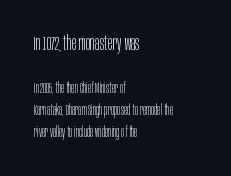
The emphasis by scale lands on block number one, above. Counters stay open thanks to moderate or lighter strokes. Short and long lines alike share a common starting point at left. The lines sit at an ordinary, default distance from one another. This rendering leaves character spacing at its baseline value. Only glyphs here, with clear space below each row.
